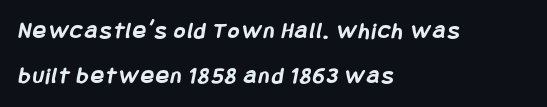
The image shows 24 px bold type; set left-aligned, line spacing 1.89x, not underlined.
